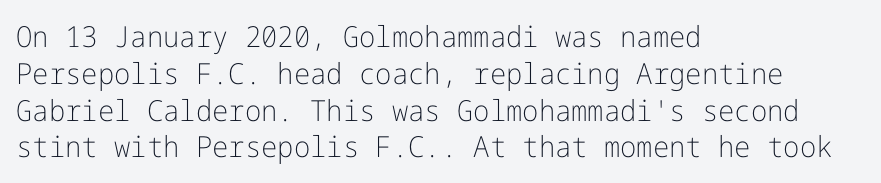
{"serif": "no", "italic": "no", "bold": "no", "weight": "light", "width": "normal", "stroke_contrast": "low", "x_height": "medium", "underline": "no", "align": "left", "line_spacing": "normal", "line_spacing_ratio": 1.27, "letter_spacing": "normal", "letter_spacing_em": 0.0, "glyph_px": 29}
